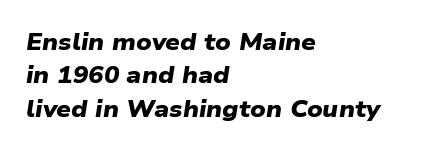
Has an underline been added? It has not. Evenly set lines give the paragraph a standard silhouette. No extra tracking has been applied to these lines. Every letter is thick-stroked: bold, no question. These lines stack with their left ends in a neat column.
